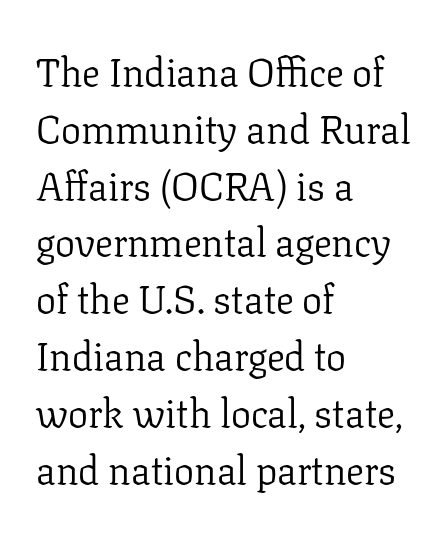
{"serif": "yes", "italic": "no", "bold": "no", "weight": "light", "width": "normal", "stroke_contrast": "low", "x_height": "medium", "monospaced": "no", "underline": "no", "align": "left", "line_spacing": "normal", "line_spacing_ratio": 1.42, "letter_spacing": "normal", "letter_spacing_em": 0.0, "glyph_px": 40}
